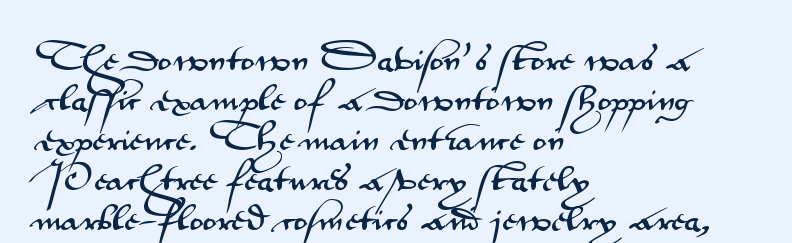
The designer left line spacing at the default. Horizontally, the lines are justified to the leading edge only. Serifs: no, the terminals of the letterforms are clean. Underline: absent.
